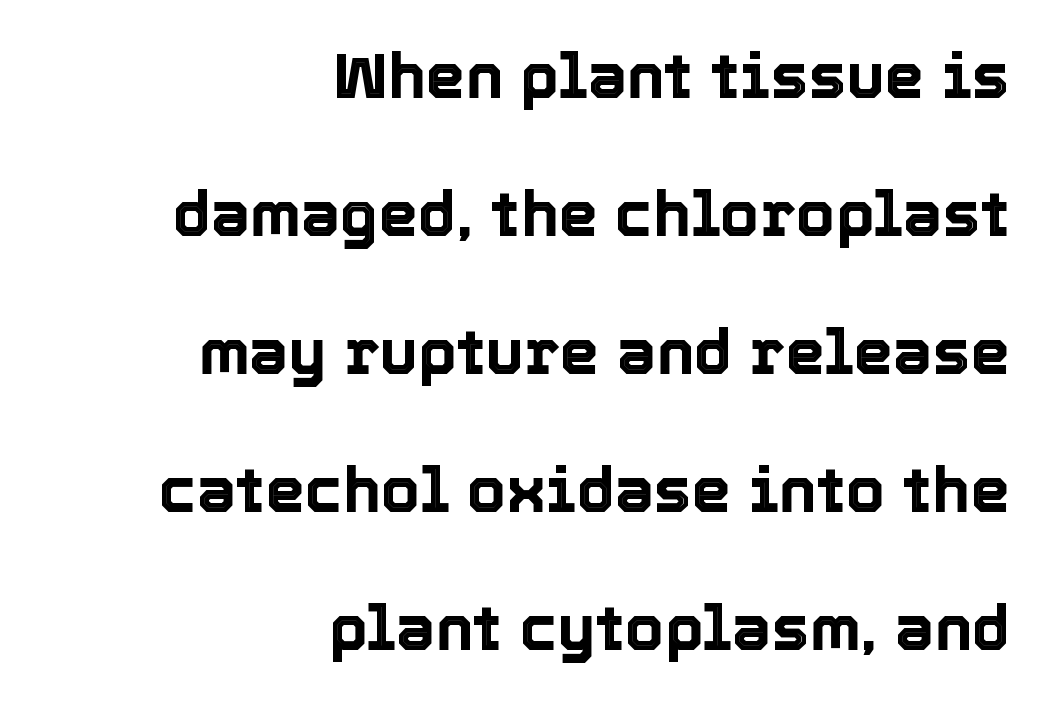
{"italic": "no", "width": "normal", "x_height": "medium", "monospaced": "no", "underline": "no", "align": "right", "line_spacing": "loose", "line_spacing_ratio": 2.19, "letter_spacing": "normal", "letter_spacing_em": 0.0, "glyph_px": 63}
